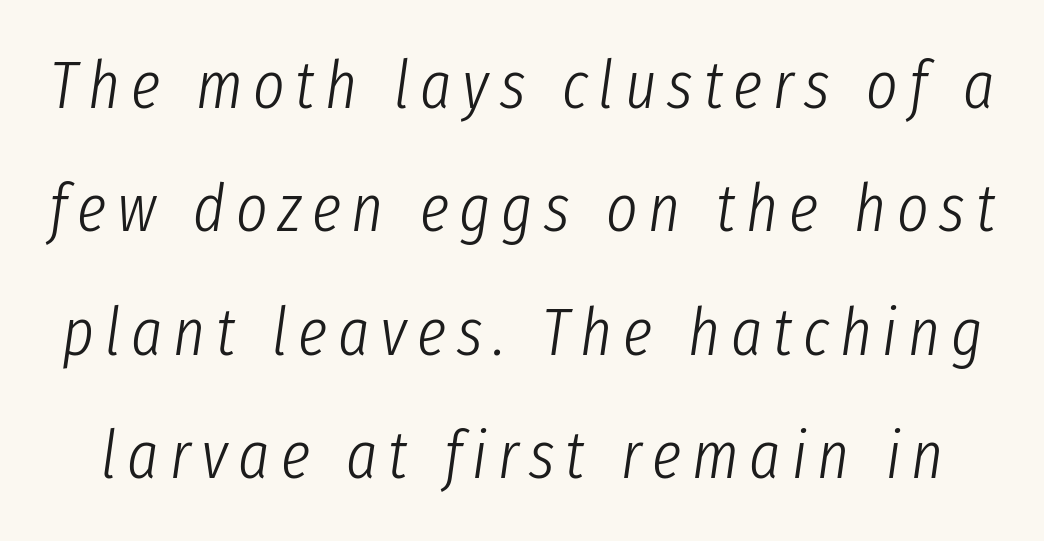
The zone under the glyphs is completely vacant. Vertical stems look standard width or narrower in stroke. The rendering uses natural spacing where letterforms have individual widths. The axis of the letterforms is tilted away from vertical.
